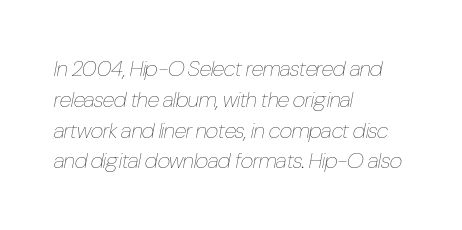
{"italic": "yes", "lean": "right", "slant_degrees": 10, "bold": "no", "underline": "no", "align": "left", "line_spacing": "normal", "line_spacing_ratio": 1.4, "letter_spacing": "normal", "letter_spacing_em": 0.0, "glyph_px": 22}
